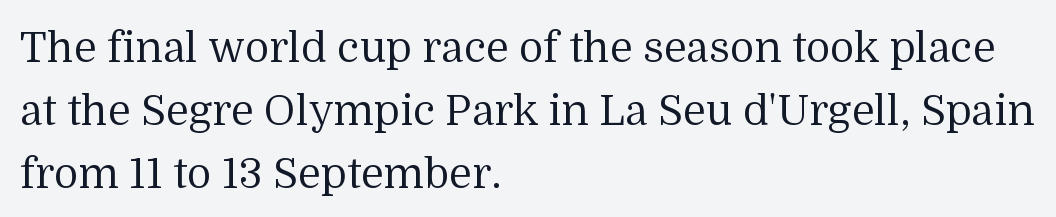
{"serif": "yes", "italic": "no", "bold": "no", "weight": "regular", "width": "normal", "stroke_contrast": "medium", "x_height": "medium", "monospaced": "no", "underline": "no", "align": "left", "line_spacing": "normal", "line_spacing_ratio": 1.5, "letter_spacing": "normal", "letter_spacing_em": 0.0, "glyph_px": 42}
